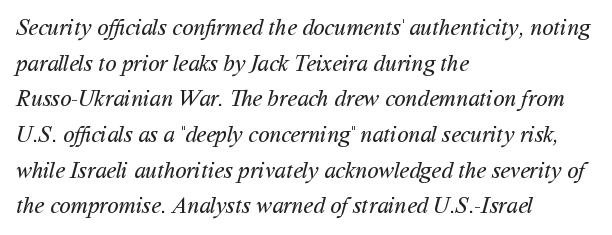
Q: Is the text bold? A: No.
Q: Is the text underlined? A: No.
Q: How is the paragraph aligned? A: Left-aligned.
Q: Is the spacing between letters normal or unusually wide? A: Normal.
Q: Is the spacing between lines tight, normal or loose? A: Normal.
